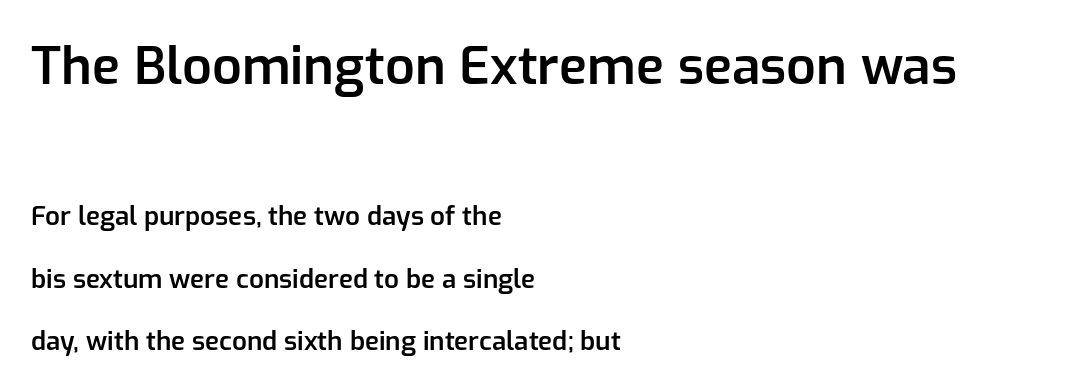
The image shows 52 px semibold sans-serif type, upright; set left-aligned, loose line spacing (2.41x), normal letter spacing, not underlined; the first (top) block is 2.0x larger; low stroke contrast and a medium x-height.
